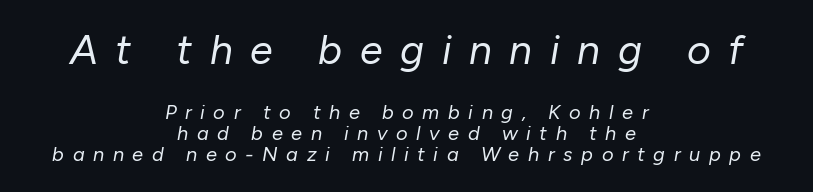
Has an underline been added? It has not. Each stroke keeps to a modest, everyday thickness or less. Summary of vertical rhythm: compact, with narrow interline spacing. The glyphs look as if they've been sheared to an angle. Centered paragraph, ragged on both sides. This sample uses expanded letter spacing, leaving extra air between glyphs.
